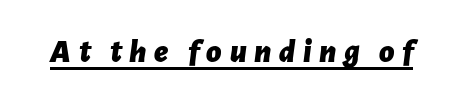
Plenty of ink on the page — the face is bold. Inter-character spacing is expanded well beyond the font's built-in metrics. These lines were composed using italics. The glyphs are accompanied by a horizontal stroke just below them.
